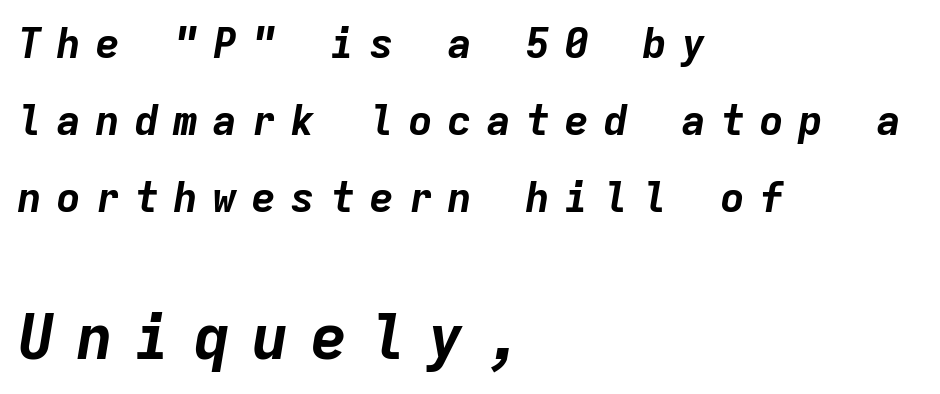
The face used here is monospaced, like something from a code editor. Its strokes are broad and dark, the hallmark of bold type. Two sizes are in play, and the larger belongs to the second block. Horizontally, the lines are justified to the leading edge only. Honestly, there is no underline to notice here at all.
